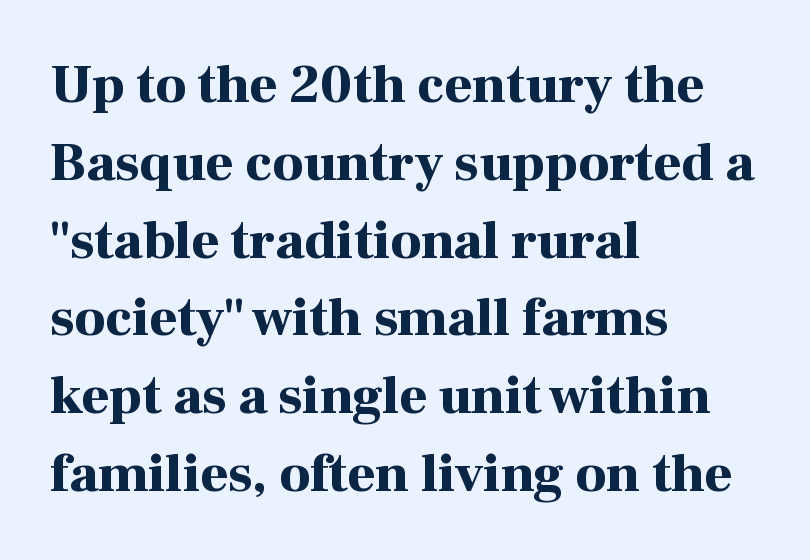
The image shows 54 px bold serif type, upright; set left-aligned, normal line spacing (1.44x), normal letter spacing, not underlined; high stroke contrast and a medium x-height.
